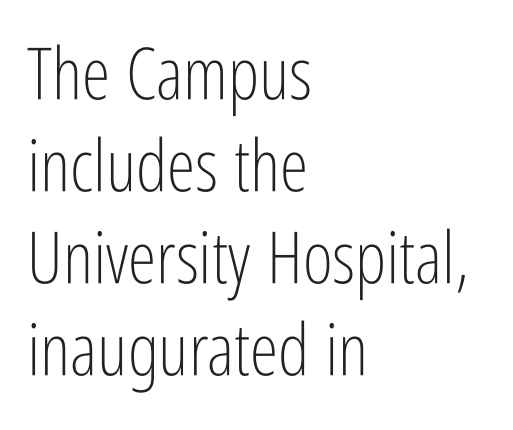
Character widths vary here, with narrow letters taking less room than wide ones. Stems here are at most as thick as an everyday book face. Anything drawn beneath the words? Only blank space. Does the lettering tilt? It doesn't — this is upright. The font family rendered here belongs to the sans-serif group.
